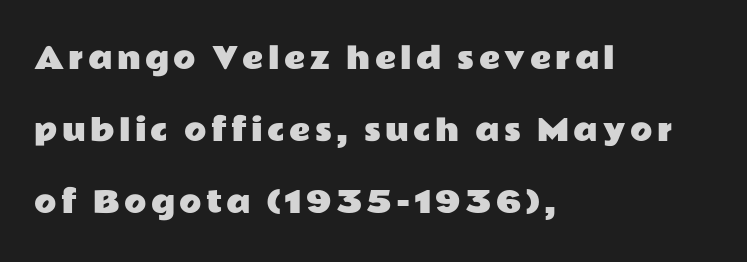
{"serif": "no", "italic": "no", "width": "wide", "stroke_contrast": "low", "x_height": "medium", "monospaced": "no", "underline": "no", "align": "left", "line_spacing": "loose", "line_spacing_ratio": 2.48, "glyph_px": 29}
